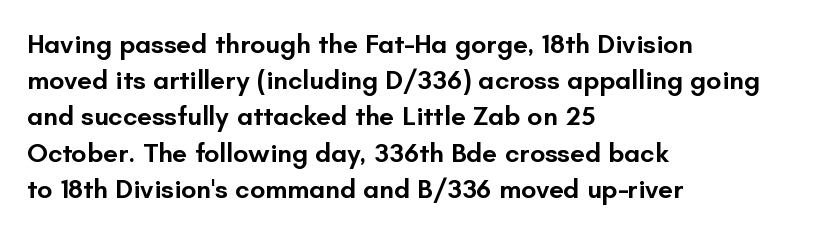
Nobody touched the tracking dial on this one. Its strokes are somewhat broadened, the hallmark of semibold type. Reading down the column, the eye jumps a familiar distance to each next line. Decoration check: the copy has no underline. The paragraph has a hard left edge and a soft right edge. Does the lettering tilt? It doesn't — this is upright.
